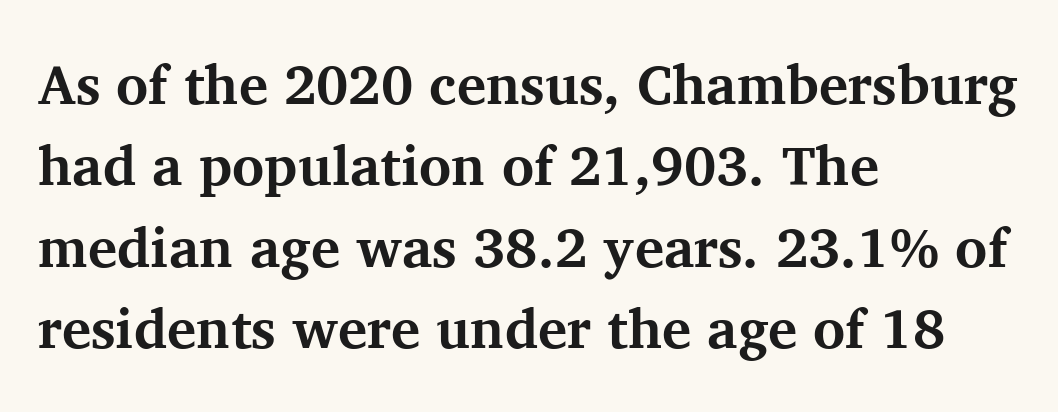
Q: Is the text bold? A: Yes.
Q: Is the text italic (slanted)? A: No, it is upright.
Q: Is the typeface a serif or a sans-serif typeface? A: Serif.
Q: Is the text underlined? A: No.
Q: How is the paragraph aligned? A: Left-aligned.
Q: Is the spacing between letters normal or unusually wide? A: Normal.
Q: Is the spacing between lines tight, normal or loose? A: Normal.
Q: Width (condensed, normal, or wide)? A: Normal.
Q: Stroke contrast? A: Medium.
Q: x-height? A: Medium.
Q: Monospaced? A: No.
